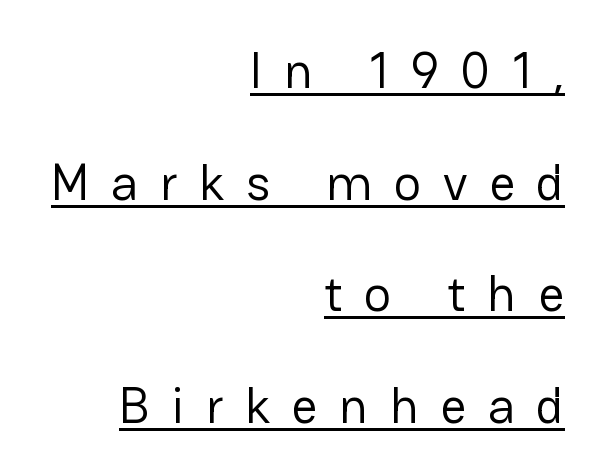
Q: Is the text bold? A: No.
Q: Is the text italic (slanted)? A: No, it is upright.
Q: Is the typeface a serif or a sans-serif typeface? A: Sans-serif.
Q: Is the text underlined? A: Yes.
Q: How is the paragraph aligned? A: Right-aligned.
Q: Is the spacing between letters normal or unusually wide? A: Unusually wide.
Q: Is the spacing between lines tight, normal or loose? A: Loose.
Q: Width (condensed, normal, or wide)? A: Normal.
Q: Stroke contrast? A: Low.
Q: x-height? A: Medium.
Q: Monospaced? A: No.
